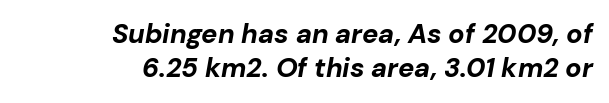
{"italic": "yes", "lean": "right", "slant_degrees": 10, "bold": "yes", "underline": "no", "align": "right", "line_spacing": "normal", "line_spacing_ratio": 1.27, "letter_spacing": "normal", "letter_spacing_em": 0.0, "glyph_px": 27}
